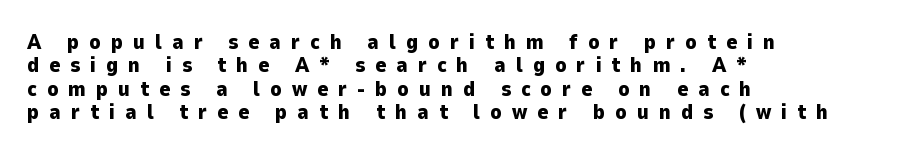
Q: Is the text bold? A: Yes.
Q: Is the text italic (slanted)? A: No, it is upright.
Q: Is the text underlined? A: No.
Q: How is the paragraph aligned? A: Left-aligned.
Q: Is the spacing between letters normal or unusually wide? A: Unusually wide.
Q: Is the spacing between lines tight, normal or loose? A: Tight.
